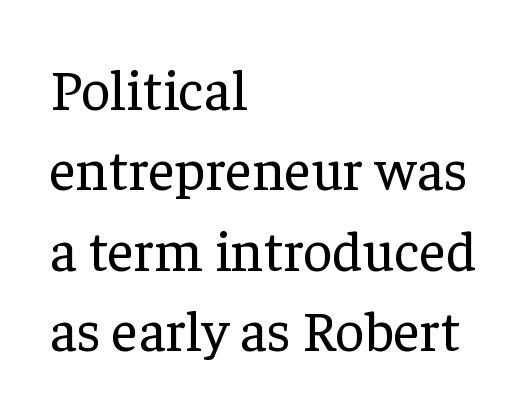
{"serif": "yes", "italic": "no", "bold": "no", "weight": "regular", "width": "normal", "stroke_contrast": "low", "x_height": "medium", "monospaced": "no", "underline": "no", "align": "left", "line_spacing": "normal", "line_spacing_ratio": 1.41, "letter_spacing": "normal", "letter_spacing_em": 0.0, "glyph_px": 57}
